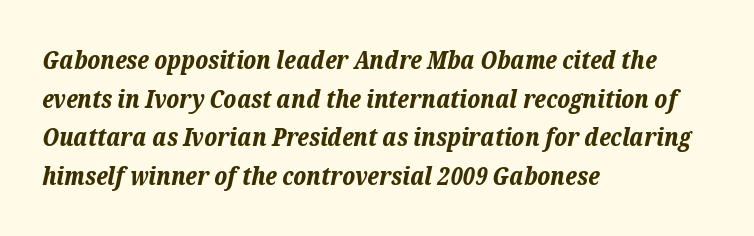
Decoration check: the copy has no underline. The letters are slanted; this is an italic face. Pretty heavy lettering here — definitely bold. Regarding leading, the lines here are spaced in the standard way. The ragged edge is on the right, which tells us the setting is flush left. The letters sit at their default tracking, neither squeezed nor spread.
